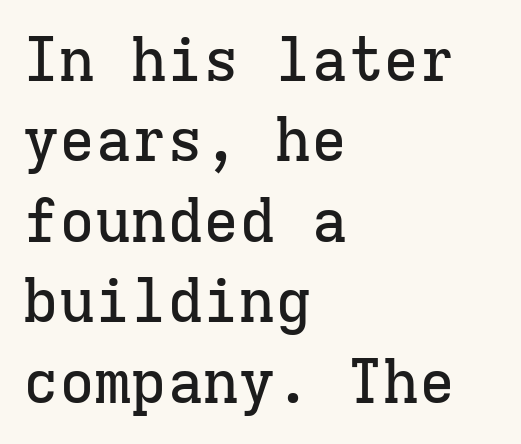
Q: Is the text italic (slanted)? A: No, it is upright.
Q: Is the typeface a serif or a sans-serif typeface? A: Serif.
Q: Is the text underlined? A: No.
Q: How is the paragraph aligned? A: Left-aligned.
Q: Is the spacing between letters normal or unusually wide? A: Normal.
Q: Is the spacing between lines tight, normal or loose? A: Normal.
Q: Width (condensed, normal, or wide)? A: Normal.
Q: Stroke contrast? A: Low.
Q: x-height? A: Medium.
Q: Monospaced? A: Yes.
